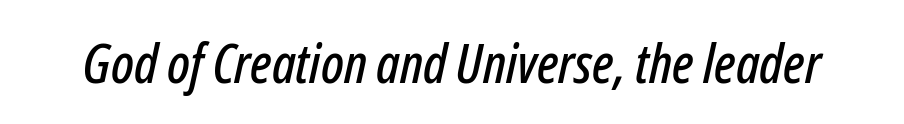
Compared with typical body copy, the letter spacing here is the same. Descenders hang freely into open space. Compared with ordinary roman type, these characters are visibly tilted. Think of a printed novel: that variable character pitch is what you see here.
